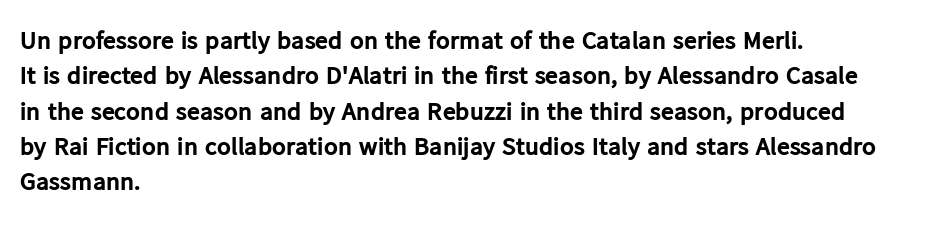
Normally led — the rows are evenly, conventionally spaced. A roman cut, with each character standing at attention. The gaps between neighbouring characters are ordinary and unremarkable. The words here are not underlined. Left-aligned paragraph, ragged on the right. The typesetting leans heavy: a genuine bold.
